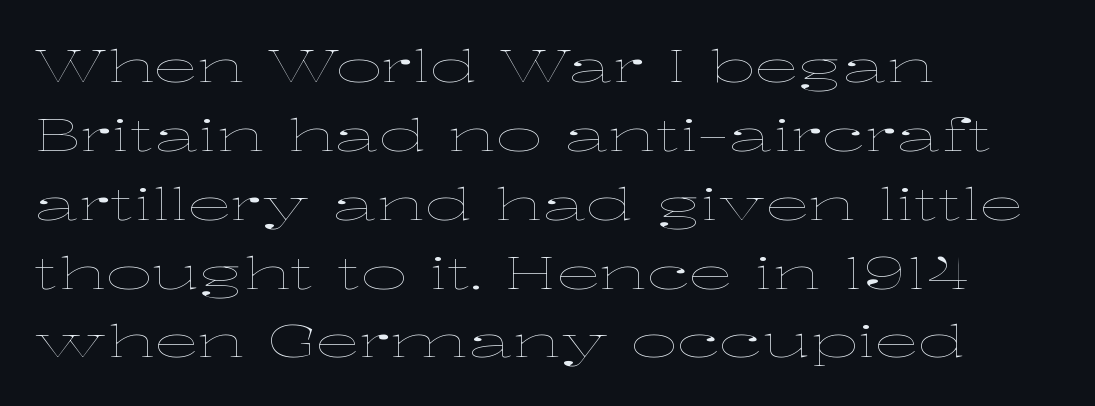
Here the glyphs are tracked normally, forming tight word shapes. The specimen reads as upright at a glance. Proportional: the letters do not fall into vertical columns. Is the block centered? No — it sits flush against the left margin. Stroke mass is kept to a normal reading level or below. The lines sit at an ordinary, default distance from one another.
